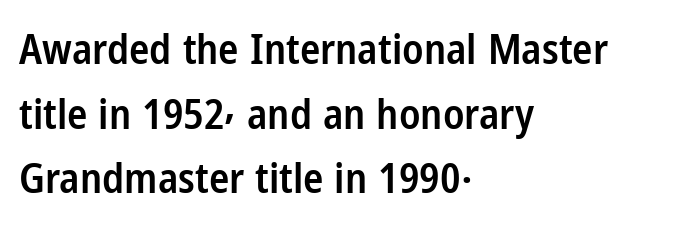
Compared with an ordinary text face, these strokes are moderately heavier — a semibold. A typesetter would label this face a sans. No extra tracking has been applied to these lines. Layout note: lines flush left.
